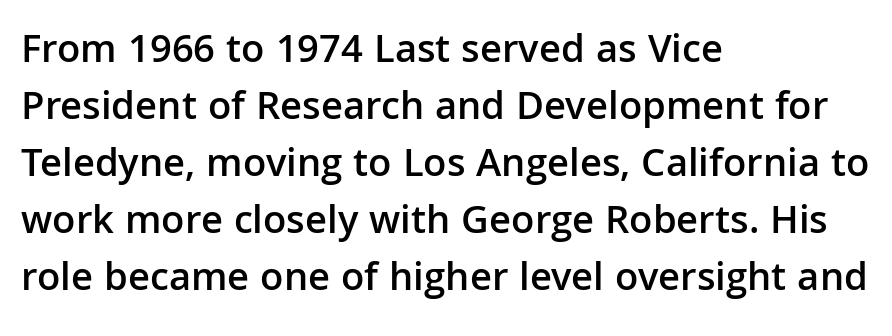
{"serif": "no", "italic": "no", "bold": "semi", "weight": "semibold", "width": "normal", "stroke_contrast": "low", "x_height": "medium", "monospaced": "no", "underline": "no", "align": "left", "line_spacing": "normal", "line_spacing_ratio": 1.39, "letter_spacing": "normal", "letter_spacing_em": 0.0, "glyph_px": 41}
